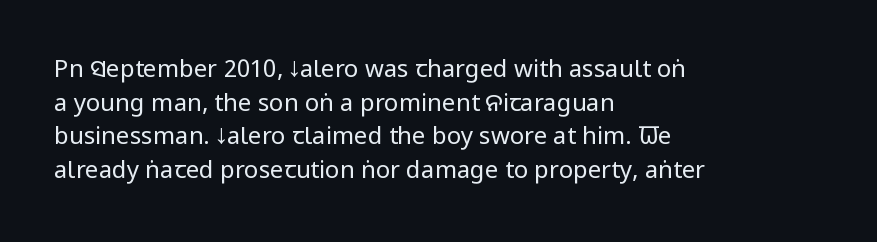
{"italic": "no", "bold": "no", "underline": "no", "align": "left", "line_spacing": "normal", "line_spacing_ratio": 1.4, "letter_spacing": "normal", "letter_spacing_em": 0.0, "glyph_px": 24}
